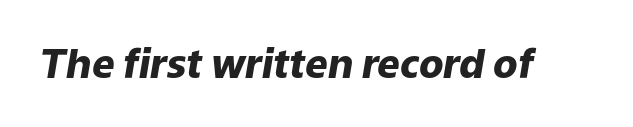
Posture: slanted. Check the space under the baseline: it is left empty. The passage shown is typed in a proportional face where columns would drift. I'd describe the lettering as bold — thick and assertive. This rendering leaves character spacing at its baseline value.
